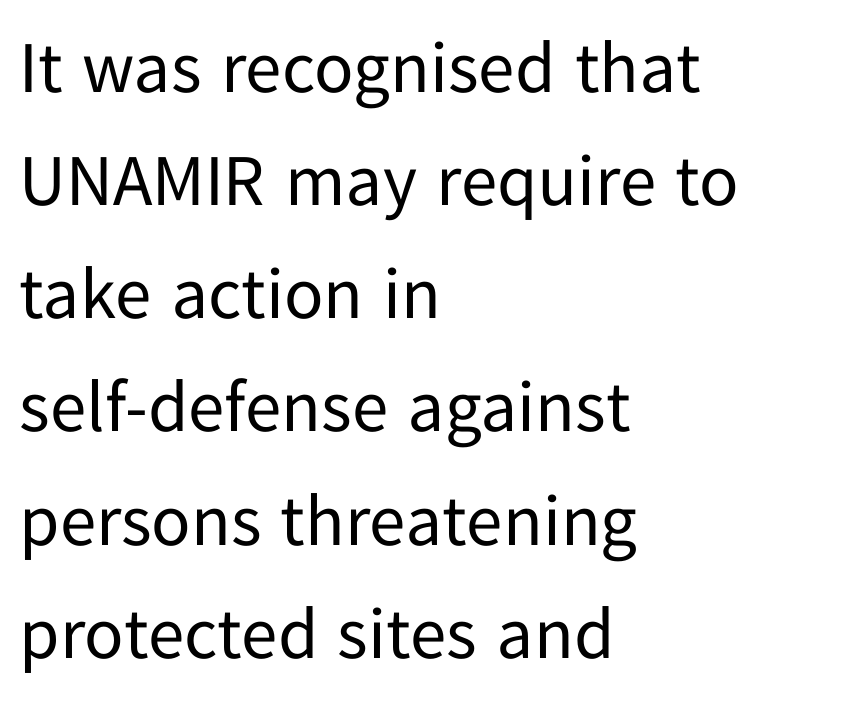
Q: Is the text bold? A: No.
Q: Is the text italic (slanted)? A: No, it is upright.
Q: Is the typeface a serif or a sans-serif typeface? A: Sans-serif.
Q: Is the text underlined? A: No.
Q: How is the paragraph aligned? A: Left-aligned.
Q: Is the spacing between letters normal or unusually wide? A: Normal.
Q: Is the spacing between lines tight, normal or loose? A: Normal.
Q: Width (condensed, normal, or wide)? A: Normal.
Q: Stroke contrast? A: Low.
Q: x-height? A: Medium.
Q: Monospaced? A: No.
